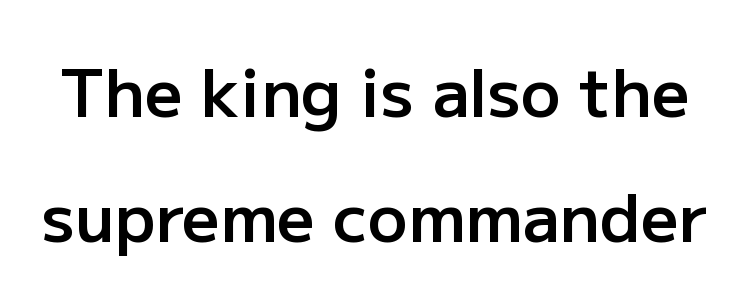
Letters rest on an invisible, unmarked baseline. Letter spacing: default. Characters remain perfectly vertical along every line. You could not count columns in this text — the font is proportionally spaced. A sans-serif font was chosen for this passage. This is moderately heavy type, rendered in semibold.
